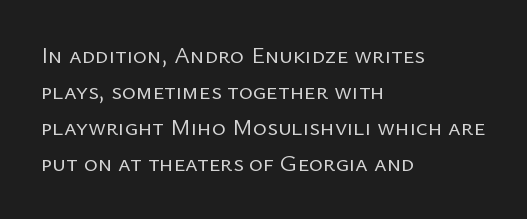
{"italic": "no", "bold": "no", "underline": "no", "align": "left", "line_spacing": "normal", "line_spacing_ratio": 1.5, "letter_spacing": "normal", "letter_spacing_em": 0.0, "glyph_px": 24}
